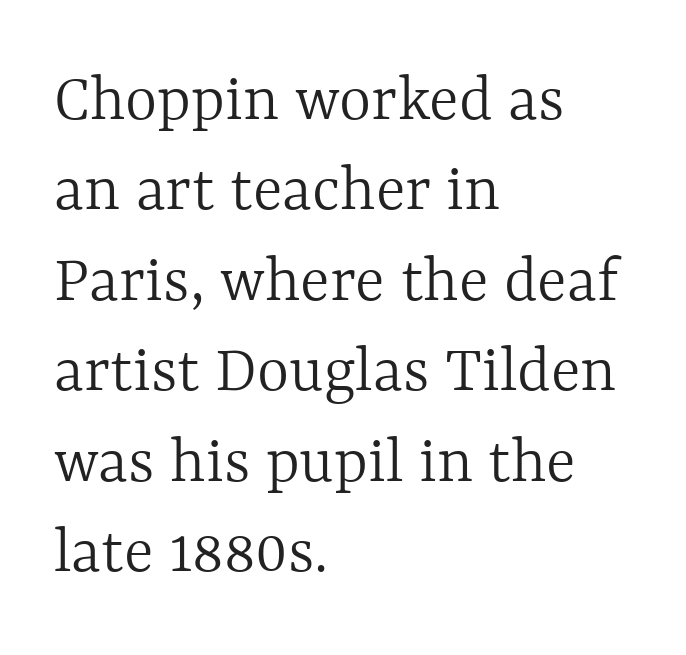
{"italic": "no", "bold": "no", "weight": "light", "width": "normal", "x_height": "medium", "monospaced": "no", "underline": "no", "align": "left", "line_spacing": "normal", "line_spacing_ratio": 1.31, "letter_spacing": "normal", "letter_spacing_em": 0.0, "glyph_px": 69}
